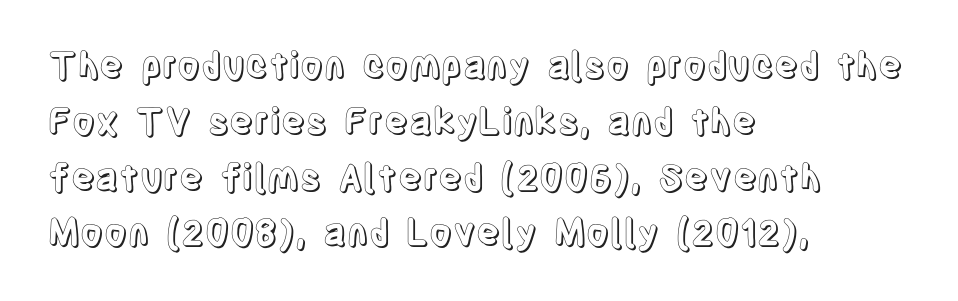
Q: Is the text italic (slanted)? A: No, it is upright.
Q: Is the text underlined? A: No.
Q: How is the paragraph aligned? A: Left-aligned.
Q: Is the spacing between letters normal or unusually wide? A: Normal.
Q: Is the spacing between lines tight, normal or loose? A: Normal.
Q: Width (condensed, normal, or wide)? A: Condensed.
Q: x-height? A: Large.
Q: Monospaced? A: No.
